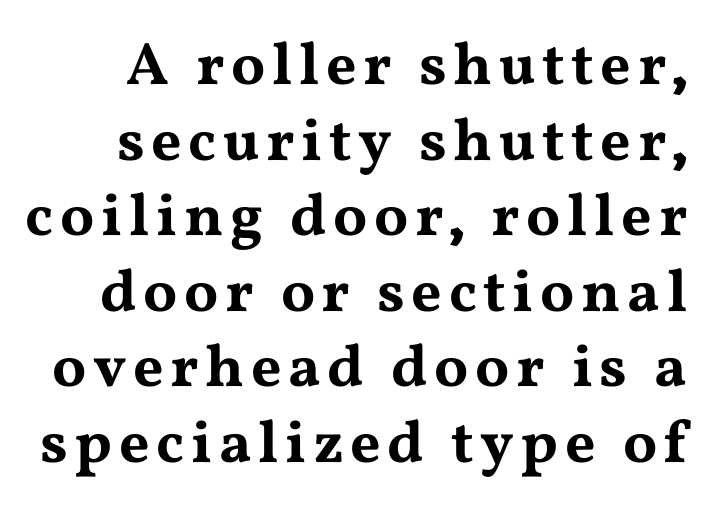
The image shows 60 px wide serif type, upright; set normal line spacing (1.26x), not underlined; medium stroke contrast and a medium x-height.
